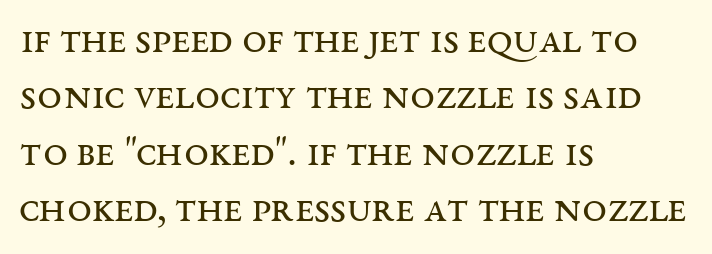
Vertical strokes here are truly vertical. Decoration check: the copy has no underline. These lines keep a tight, regular rhythm from letter to letter. Weight: regular or lighter. Little horizontal feet cap the strokes, marking this as serif type. Baseline-to-baseline distance is the conventional proportion of letter height.
